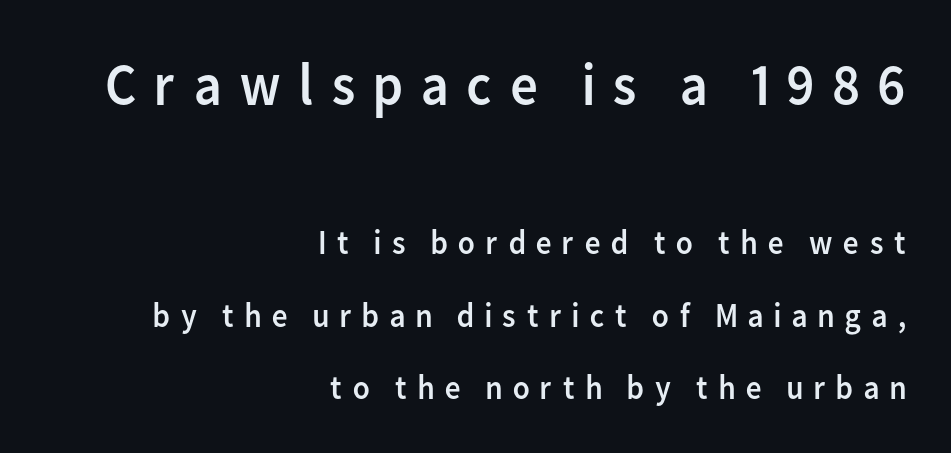
The font family rendered here belongs to the sans-serif group. The rendering shrinks the type as you move from the upper chunk to the lower. The axis of the letterforms is exactly vertical. Unbolded letterforms with no extra heft. Note the varied advance widths — an 'i' is clearly narrower than an 'm'.
